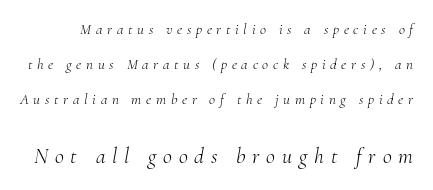
Q: Is the text bold? A: No.
Q: Is the text italic (slanted)? A: Yes, it leans right by about 10 degrees.
Q: Is the text underlined? A: No.
Q: Is the spacing between letters normal or unusually wide? A: Unusually wide.
Q: Is the spacing between lines tight, normal or loose? A: Loose.
Q: Which block of text is set in a larger size, the first (top) or the second (bottom)? A: The second (bottom) one.
